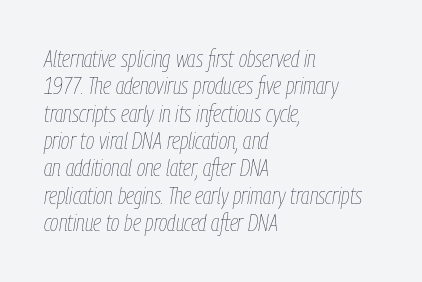
Q: Is the text bold? A: No.
Q: Is the text italic (slanted)? A: Yes, it leans right by about 9 degrees.
Q: Is the text underlined? A: No.
Q: How is the paragraph aligned? A: Left-aligned.
Q: Is the spacing between letters normal or unusually wide? A: Normal.
